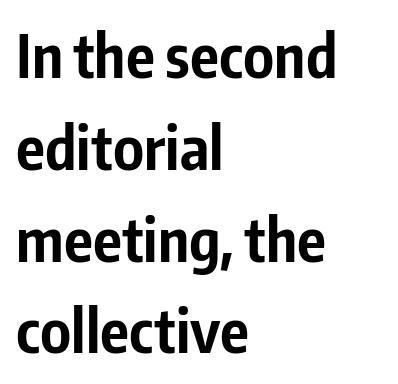
The image shows 60 px bold, condensed sans-serif type, upright; set left-aligned, normal line spacing (1.53x), normal letter spacing, not underlined; low stroke contrast and a medium x-height.
